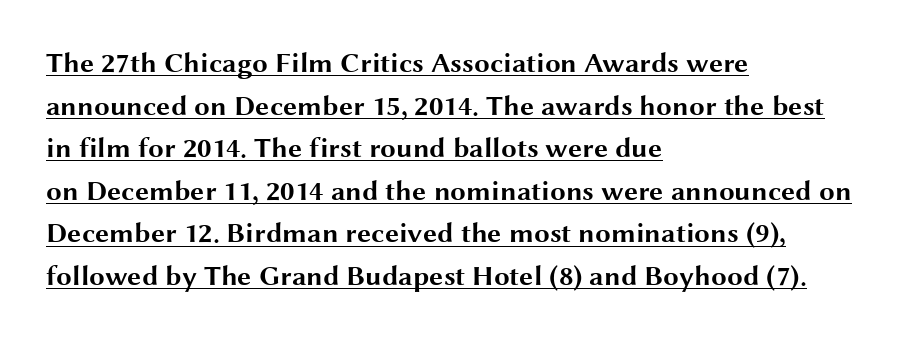
The image shows 28 px bold, wide sans-serif type, upright; set left-aligned, normal line spacing (1.52x), normal letter spacing, underlined; medium stroke contrast and a medium x-height.
